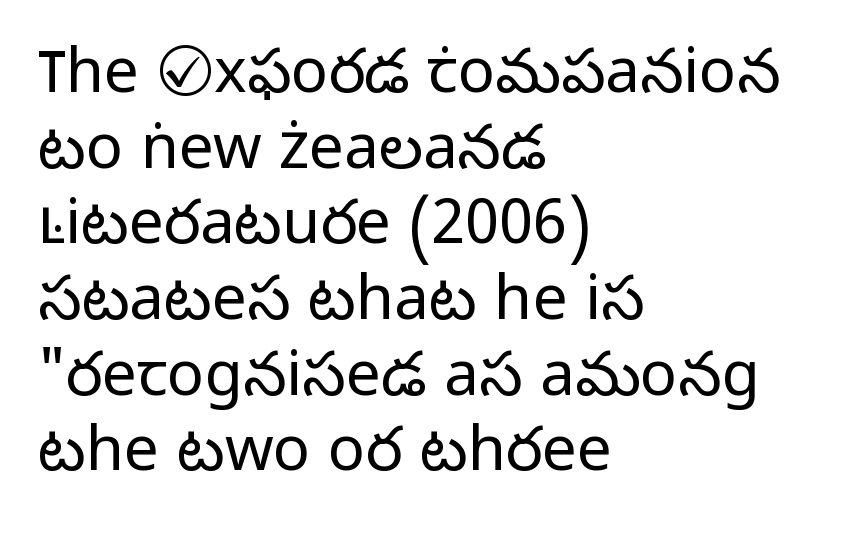
Q: Is the text bold? A: No.
Q: Is the text italic (slanted)? A: No, it is upright.
Q: Is the typeface a serif or a sans-serif typeface? A: Sans-serif.
Q: Is the text underlined? A: No.
Q: How is the paragraph aligned? A: Left-aligned.
Q: Is the spacing between letters normal or unusually wide? A: Normal.
Q: Width (condensed, normal, or wide)? A: Normal.
Q: Stroke contrast? A: Low.
Q: x-height? A: Medium.
Q: Monospaced? A: No.
